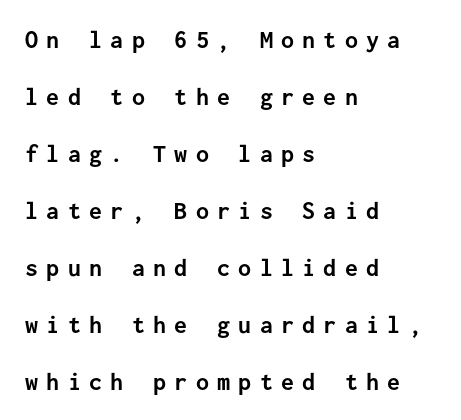
A full-strength bold gives these letters their thick strokes. Is the letter spacing exaggerated? Yes — the characters are pushed far apart. No italicization has been applied; the sample stays upright. Unmarked baselines from the first word to the last.
